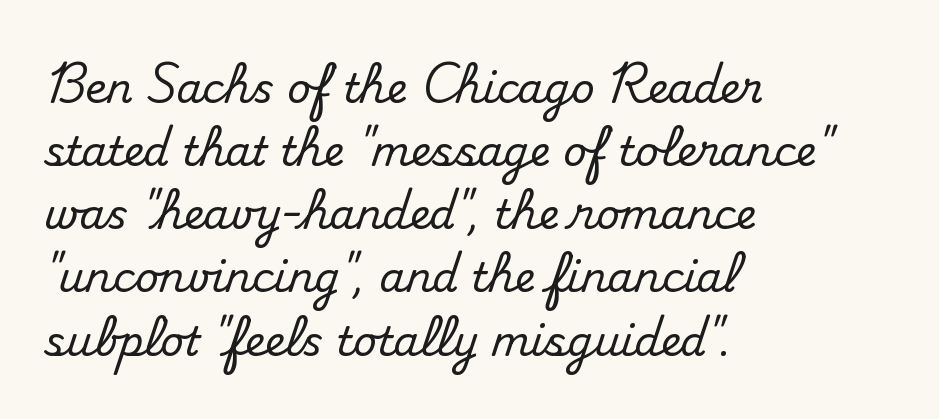
The image shows 41 px serif type; set left-aligned, normal line spacing (1.54x), normal letter spacing, not underlined; medium stroke contrast and a small x-height.
